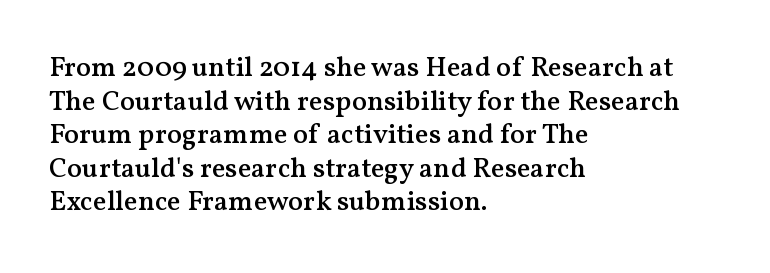
A student would call this left alignment; a typographer would say flush left, rag right. The tracking reads as untouched default to a designer's eye. Weight check: semibold — heavier than regular, not quite bold. Nobody drew a line under any word here. The font's upright variant was chosen for this text. Think of a printed novel: that variable character pitch is what you see here.
